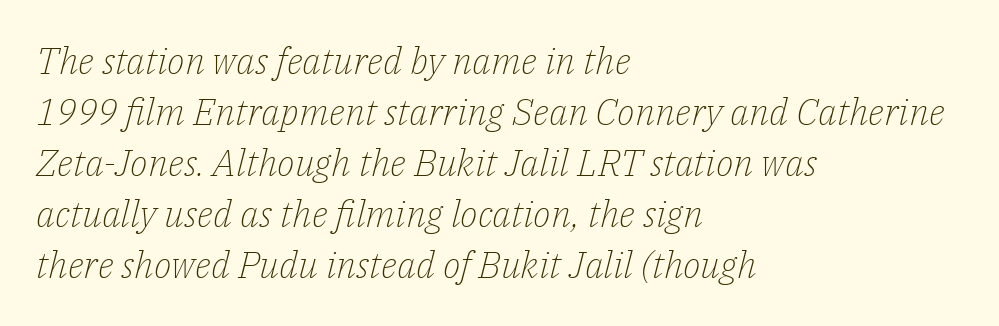
Q: Is the text bold? A: No.
Q: Is the text italic (slanted)? A: Yes, it leans right by about 14 degrees.
Q: Is the typeface a serif or a sans-serif typeface? A: Serif.
Q: Is the text underlined? A: No.
Q: How is the paragraph aligned? A: Left-aligned.
Q: Is the spacing between letters normal or unusually wide? A: Normal.
Q: Is the spacing between lines tight, normal or loose? A: Normal.
Q: Width (condensed, normal, or wide)? A: Normal.
Q: Stroke contrast? A: Low.
Q: x-height? A: Medium.
Q: Monospaced? A: No.
